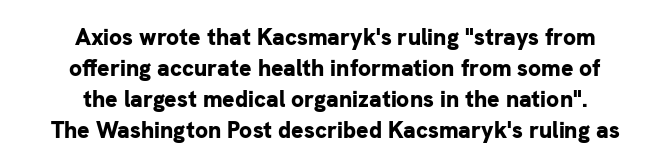
The image shows 23 px bold type, upright; set centered, normal line spacing (1.35x), normal letter spacing, not underlined.
